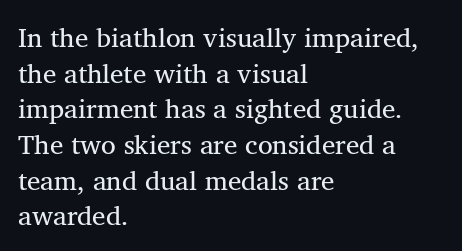
Q: Is the text bold? A: No.
Q: Is the text italic (slanted)? A: No, it is upright.
Q: Is the text underlined? A: No.
Q: How is the paragraph aligned? A: Left-aligned.
Q: Is the spacing between letters normal or unusually wide? A: Normal.
Q: Is the spacing between lines tight, normal or loose? A: Normal.
